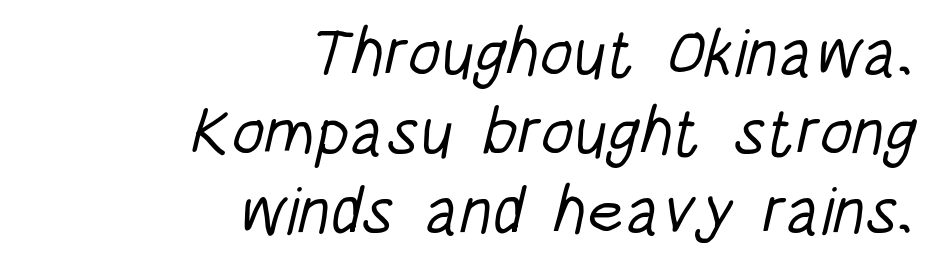
{"serif": "no", "bold": "no", "weight": "light", "width": "condensed", "stroke_contrast": "low", "x_height": "large", "monospaced": "no", "underline": "no", "align": "right", "line_spacing_ratio": 1.18, "letter_spacing": "normal", "letter_spacing_em": 0.0, "glyph_px": 67}
